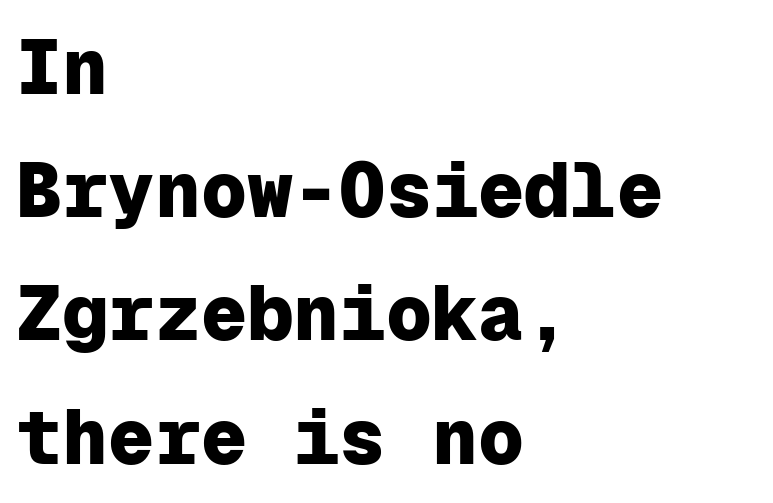
{"serif": "no", "italic": "no", "bold": "yes", "weight": "heavy", "width": "normal", "stroke_contrast": "low", "x_height": "medium", "monospaced": "yes", "underline": "no", "align": "left", "line_spacing": "normal", "line_spacing_ratio": 1.6, "letter_spacing": "normal", "letter_spacing_em": 0.0, "glyph_px": 77}
